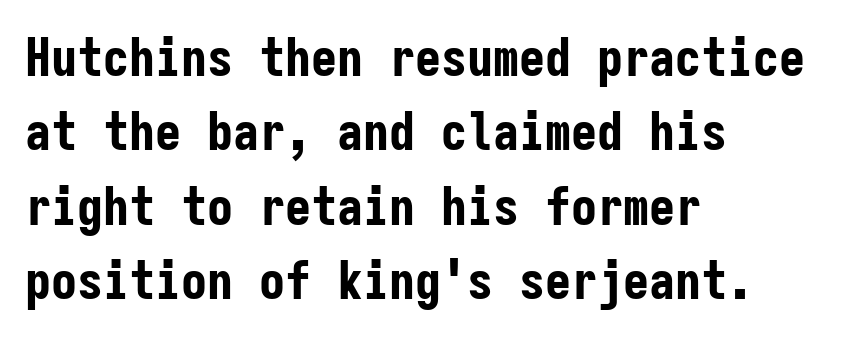
{"serif": "no", "italic": "no", "bold": "yes", "weight": "bold", "width": "condensed", "stroke_contrast": "low", "x_height": "medium", "monospaced": "yes", "underline": "no", "align": "left", "line_spacing": "normal", "line_spacing_ratio": 1.43, "letter_spacing": "normal", "letter_spacing_em": 0.0, "glyph_px": 52}
